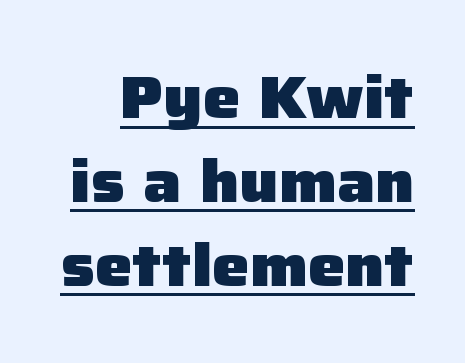
Heavy, bold letterforms. This rendering features underlined lettering. Regarding leading, the lines here are spaced in the standard way. These lines are rendered in a variable-pitch font.
